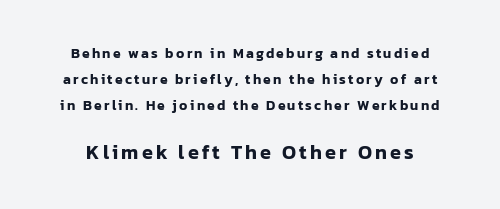
The image shows 20 px text type, upright; set line spacing 1.87x, not underlined; the second (bottom) block is 1.43x larger.
